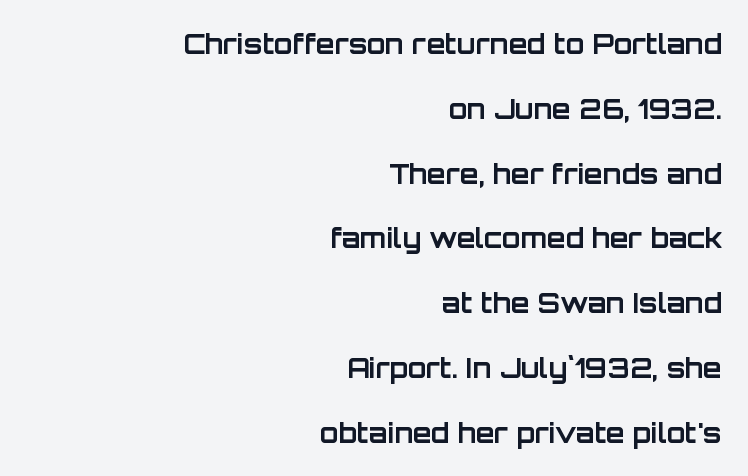
{"italic": "no", "bold": "yes", "underline": "no", "align": "right", "line_spacing": "loose", "line_spacing_ratio": 2.4, "letter_spacing": "normal", "letter_spacing_em": 0.0, "glyph_px": 27}
